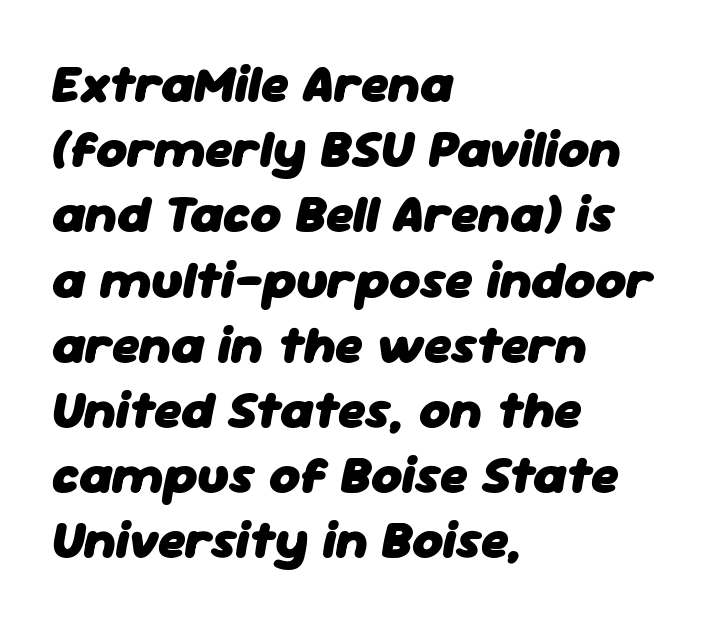
Each row of text sits above clean, open space. Visually the block forms a straight wall on the left and a jagged coastline on the right. Set as a true bold cut, around the 700 mark. Posture: slanted. Each word holds together tightly as a unit, with standard inter-letter gaps.
